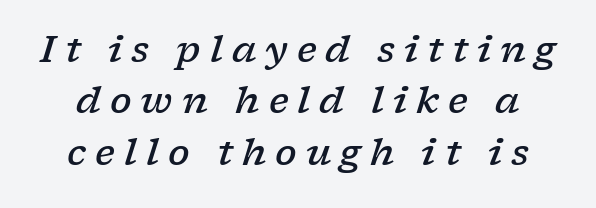
The image shows 36 px semibold, wide serif type, italic (leaning right); set normal line spacing (1.43x), unusually wide letter spacing (+0.25 em), not underlined; low stroke contrast and a medium x-height.
